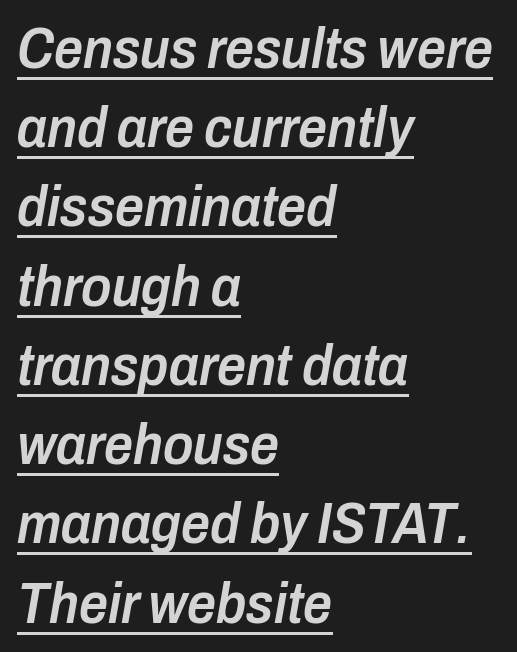
The image shows 57 px semibold, condensed type, italic (leaning right); set left-aligned, normal line spacing (1.39x), normal letter spacing, underlined; low stroke contrast and a medium x-height.
